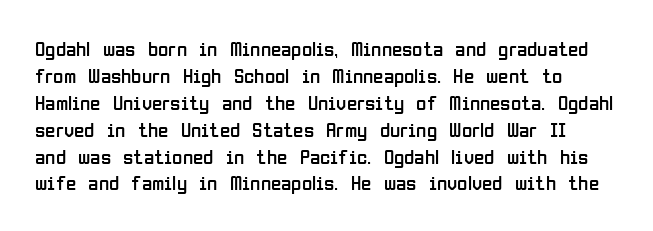
Bold? No — there's no thickening of the strokes. Line spacing here is normal. Here the glyphs are tracked normally, forming tight word shapes. Rule under the text: the space is simply empty. If you drew a line through each stem, it would be perfectly vertical.
